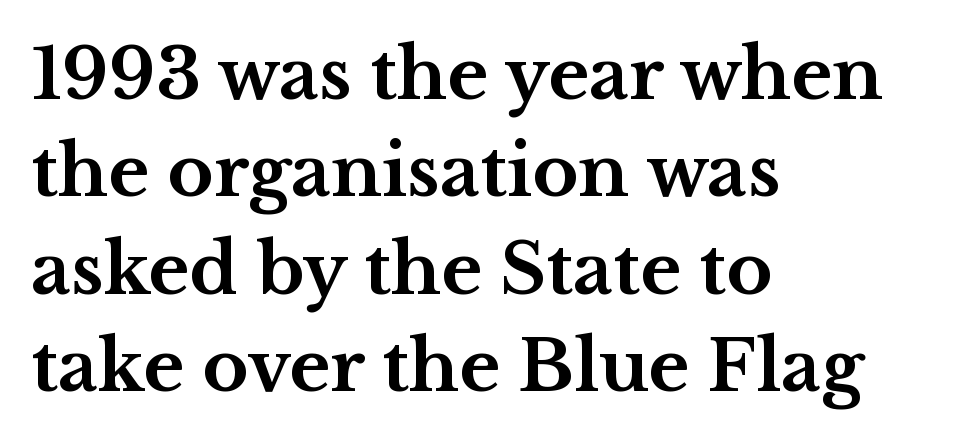
{"serif": "yes", "italic": "no", "bold": "yes", "weight": "bold", "width": "wide", "stroke_contrast": "medium", "x_height": "medium", "monospaced": "no", "underline": "no", "align": "left", "line_spacing": "normal", "line_spacing_ratio": 1.39, "letter_spacing": "normal", "letter_spacing_em": 0.0, "glyph_px": 70}
